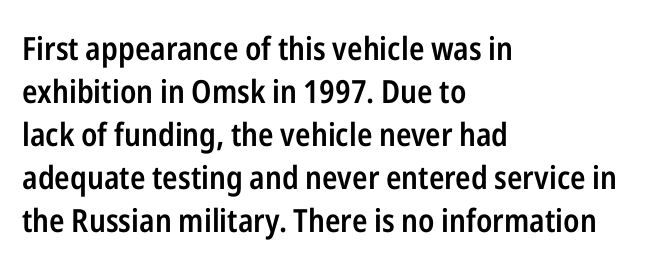
The characters display no serif detailing; their extremities are plain. Honestly, there is no underline to notice here at all. The face used here is proportionally spaced, like ordinary book or web type. Summary of vertical rhythm: regular, with standard interline spacing. These words are printed semibold, heavier than regular yet not bold.
